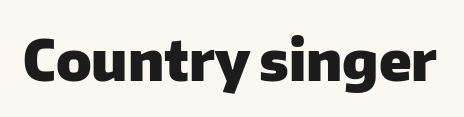
The image shows 56 px heavy sans-serif type, upright; set normal letter spacing, not underlined; low stroke contrast and a medium x-height.
